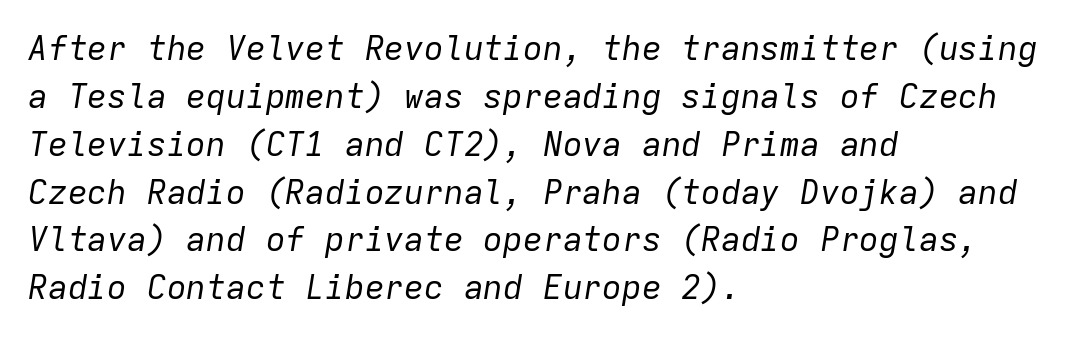
The image shows 33 px regular-weight type, italic (leaning right), monospaced; set left-aligned, normal line spacing (1.45x), normal letter spacing, not underlined; low stroke contrast and a medium x-height.
